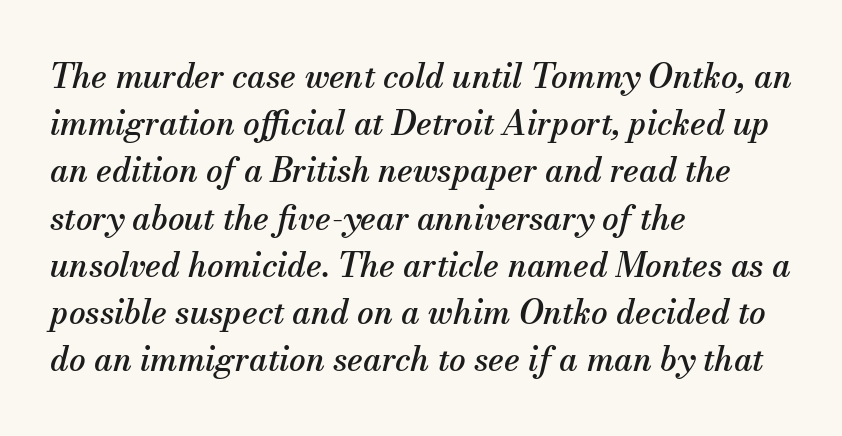
The image shows 33 px serif type, italic (leaning right); set left-aligned, normal line spacing (1.43x), normal letter spacing, not underlined; medium stroke contrast and a small x-height.
